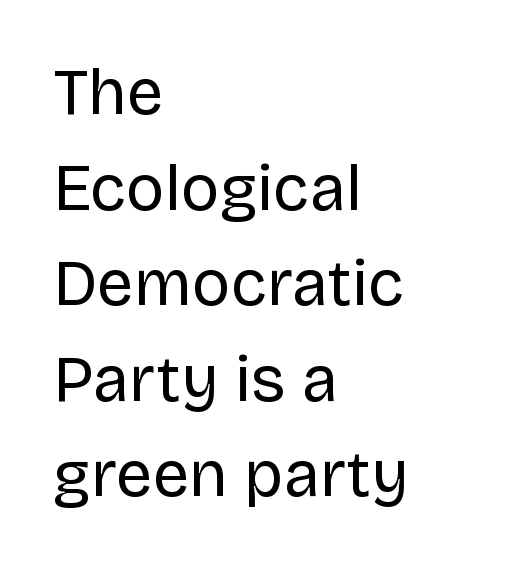
Q: Is the text bold? A: No.
Q: Is the text italic (slanted)? A: No, it is upright.
Q: Is the typeface a serif or a sans-serif typeface? A: Sans-serif.
Q: Is the text underlined? A: No.
Q: How is the paragraph aligned? A: Left-aligned.
Q: Is the spacing between letters normal or unusually wide? A: Normal.
Q: Is the spacing between lines tight, normal or loose? A: Normal.
Q: Width (condensed, normal, or wide)? A: Normal.
Q: Stroke contrast? A: Low.
Q: x-height? A: Large.
Q: Monospaced? A: No.
